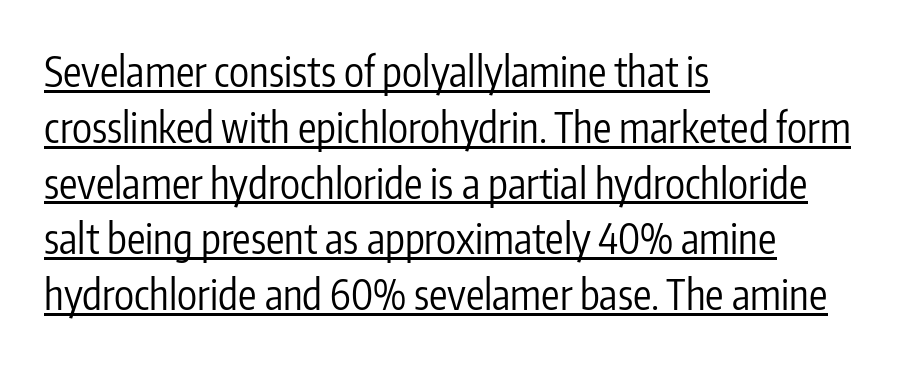
{"serif": "no", "italic": "no", "bold": "no", "weight": "regular", "width": "condensed", "stroke_contrast": "low", "x_height": "medium", "monospaced": "no", "underline": "yes", "align": "left", "line_spacing": "normal", "line_spacing_ratio": 1.36, "letter_spacing": "normal", "letter_spacing_em": 0.0, "glyph_px": 41}
